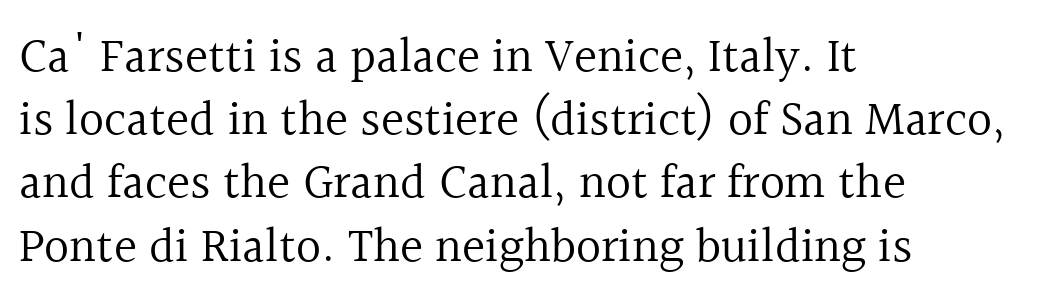
{"serif": "yes", "italic": "no", "bold": "no", "weight": "regular", "width": "normal", "x_height": "medium", "monospaced": "no", "underline": "no", "align": "left", "line_spacing": "normal", "line_spacing_ratio": 1.29, "letter_spacing": "normal", "letter_spacing_em": 0.0, "glyph_px": 49}
